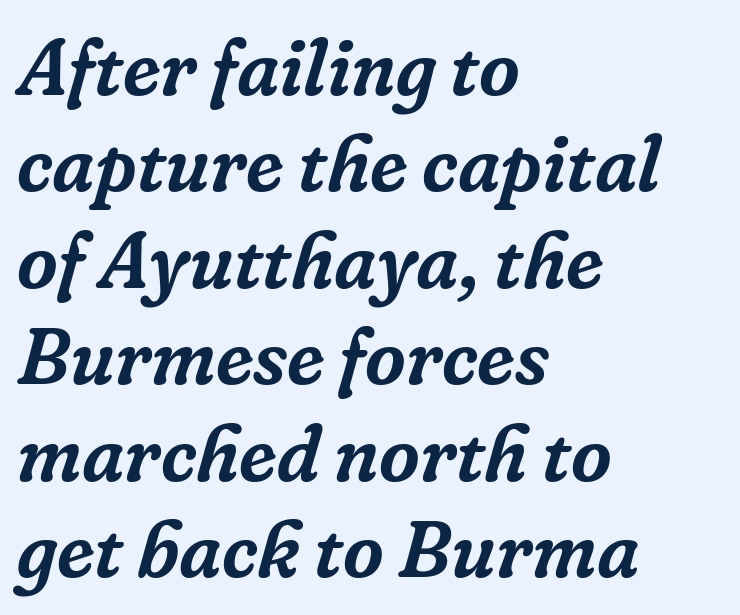
{"serif": "yes", "italic": "yes", "lean": "right", "slant_degrees": 16, "width": "normal", "stroke_contrast": "low", "x_height": "medium", "monospaced": "no", "underline": "no", "align": "left", "line_spacing_ratio": 1.22, "letter_spacing": "normal", "letter_spacing_em": 0.0, "glyph_px": 79}
